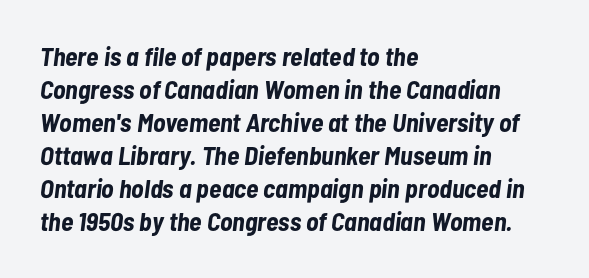
The image shows 26 px bold type, italic (leaning right); set left-aligned, normal line spacing (1.27x), normal letter spacing, not underlined.
